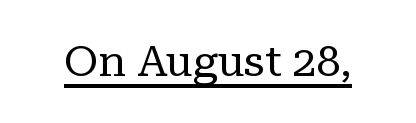
Q: Is the text bold? A: No.
Q: Is the text italic (slanted)? A: No, it is upright.
Q: Is the typeface a serif or a sans-serif typeface? A: Serif.
Q: Is the text underlined? A: Yes.
Q: Is the spacing between letters normal or unusually wide? A: Normal.
Q: Width (condensed, normal, or wide)? A: Normal.
Q: Stroke contrast? A: Low.
Q: x-height? A: Medium.
Q: Monospaced? A: No.
